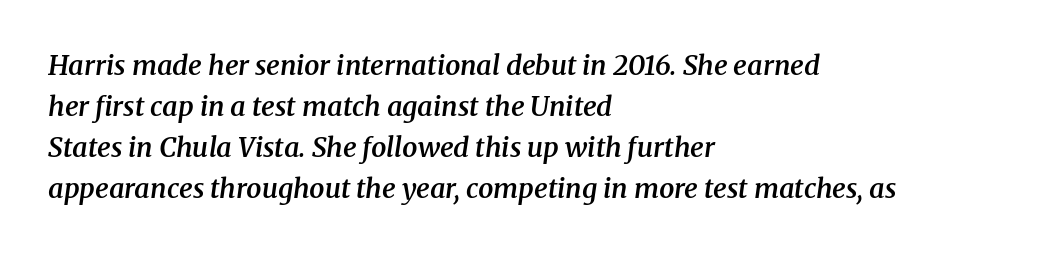
Q: Is the text bold? A: Semi-bold.
Q: Is the text italic (slanted)? A: Yes, it leans right by about 8 degrees.
Q: Is the text underlined? A: No.
Q: How is the paragraph aligned? A: Left-aligned.
Q: Is the spacing between letters normal or unusually wide? A: Normal.
Q: Is the spacing between lines tight, normal or loose? A: Normal.
